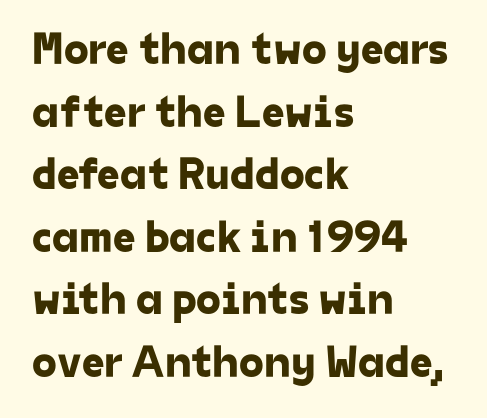
The image shows 45 px sans-serif type; set left-aligned, normal line spacing (1.39x), normal letter spacing, not underlined; low stroke contrast and a medium x-height.
